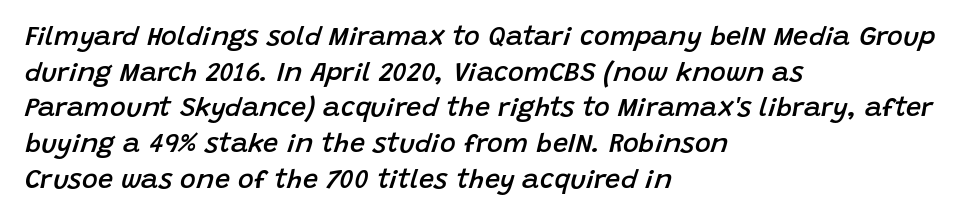
The face used here has a pronounced slope to its letters. Vertical spacing — default. Firm but not heavy-handed strokes: this text is semibold. Leftover space on each line is placed entirely after the last word.
